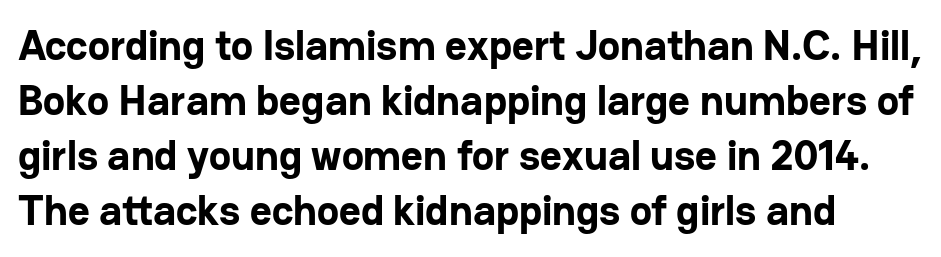
{"serif": "no", "italic": "no", "bold": "yes", "weight": "bold", "width": "normal", "stroke_contrast": "low", "x_height": "medium", "monospaced": "no", "underline": "no", "line_spacing": "normal", "line_spacing_ratio": 1.31, "letter_spacing": "normal", "letter_spacing_em": 0.0, "glyph_px": 42}
